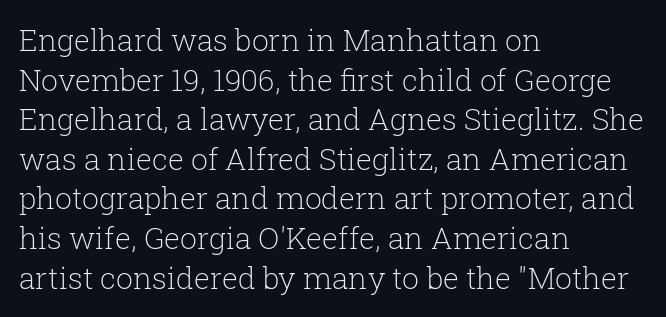
Q: Is the text bold? A: No.
Q: Is the text italic (slanted)? A: No, it is upright.
Q: Is the typeface a serif or a sans-serif typeface? A: Serif.
Q: Is the text underlined? A: No.
Q: How is the paragraph aligned? A: Left-aligned.
Q: Is the spacing between letters normal or unusually wide? A: Normal.
Q: Is the spacing between lines tight, normal or loose? A: Normal.
Q: Width (condensed, normal, or wide)? A: Normal.
Q: Stroke contrast? A: Low.
Q: x-height? A: Medium.
Q: Monospaced? A: No.
